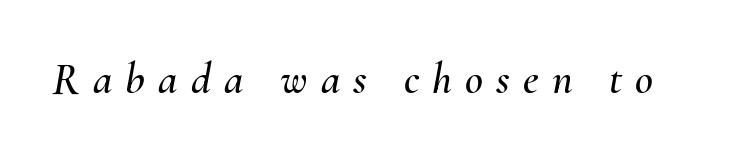
{"italic": "yes", "lean": "right", "slant_degrees": 10, "width": "normal", "stroke_contrast": "medium", "x_height": "small", "monospaced": "no", "underline": "no", "letter_spacing": "wide", "letter_spacing_em": 0.3, "glyph_px": 44}
